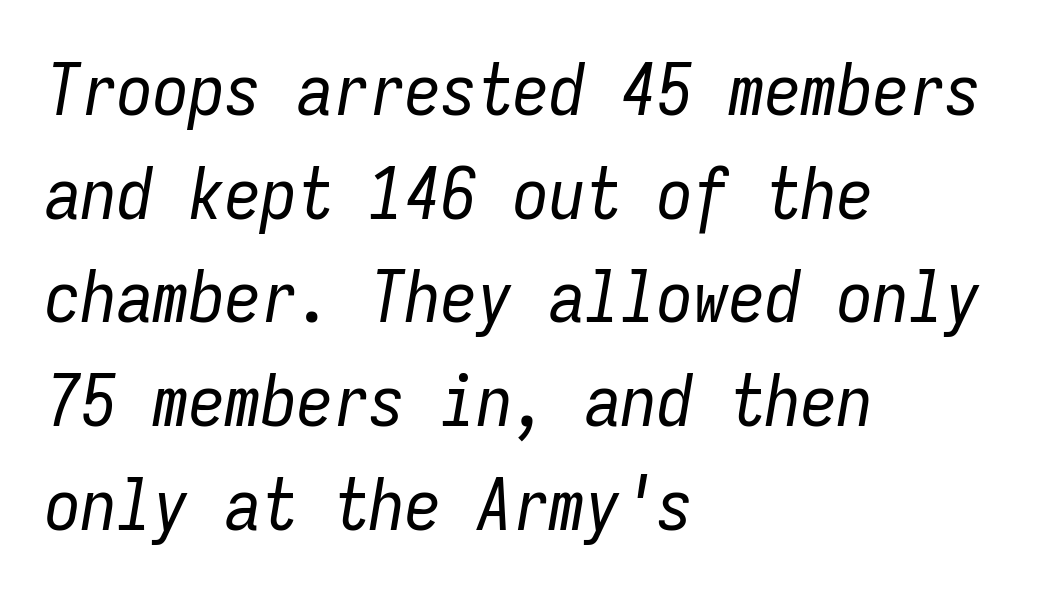
In terms of letterspacing, this is plain default setting. One glance says typical: line gaps are just what's usual. Each line starts at the same left margin while the right side varies. Slanted lettering throughout. Bare-footed words on every line. You could count columns in this text — the font is strictly monospaced.
